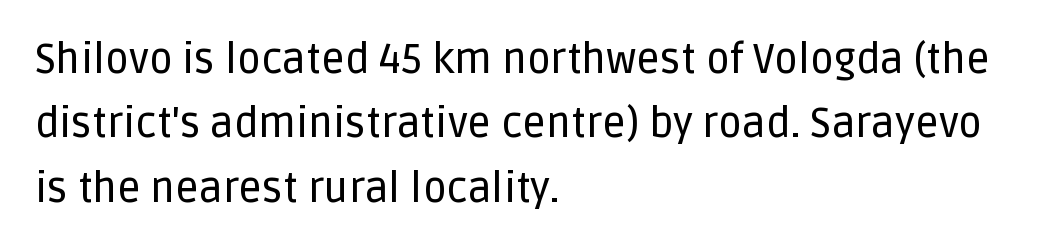
Q: Is the text italic (slanted)? A: No, it is upright.
Q: Is the typeface a serif or a sans-serif typeface? A: Sans-serif.
Q: Is the text underlined? A: No.
Q: How is the paragraph aligned? A: Left-aligned.
Q: Is the spacing between letters normal or unusually wide? A: Normal.
Q: Is the spacing between lines tight, normal or loose? A: Normal.
Q: Width (condensed, normal, or wide)? A: Normal.
Q: Stroke contrast? A: Low.
Q: x-height? A: Large.
Q: Monospaced? A: No.
